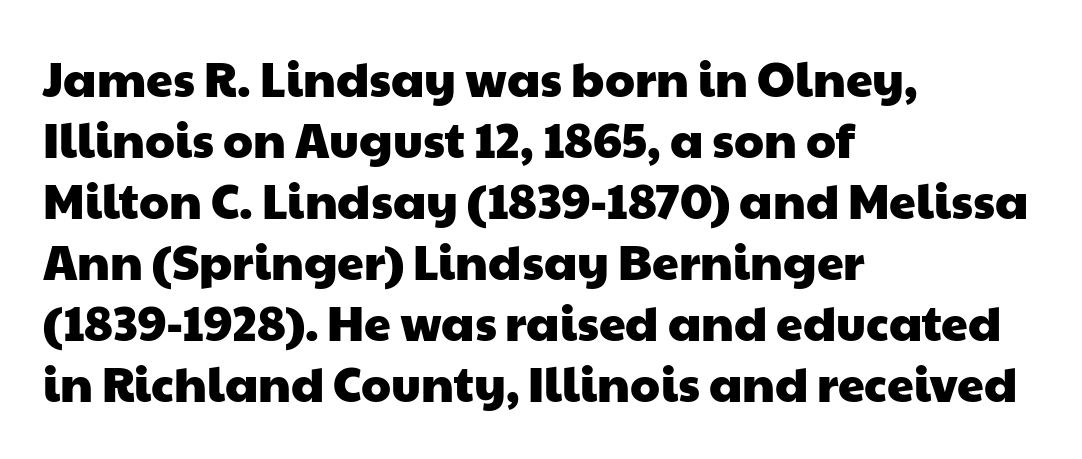
Is there much room between lines? A standard amount, neither cramped nor airy. Spacing between characters is what you'd get straight out of the box. Compared with a centered layout, this one pins lines to the left instead. Type without underlining. You can tell from the bare stems that sans-serif type was used.
